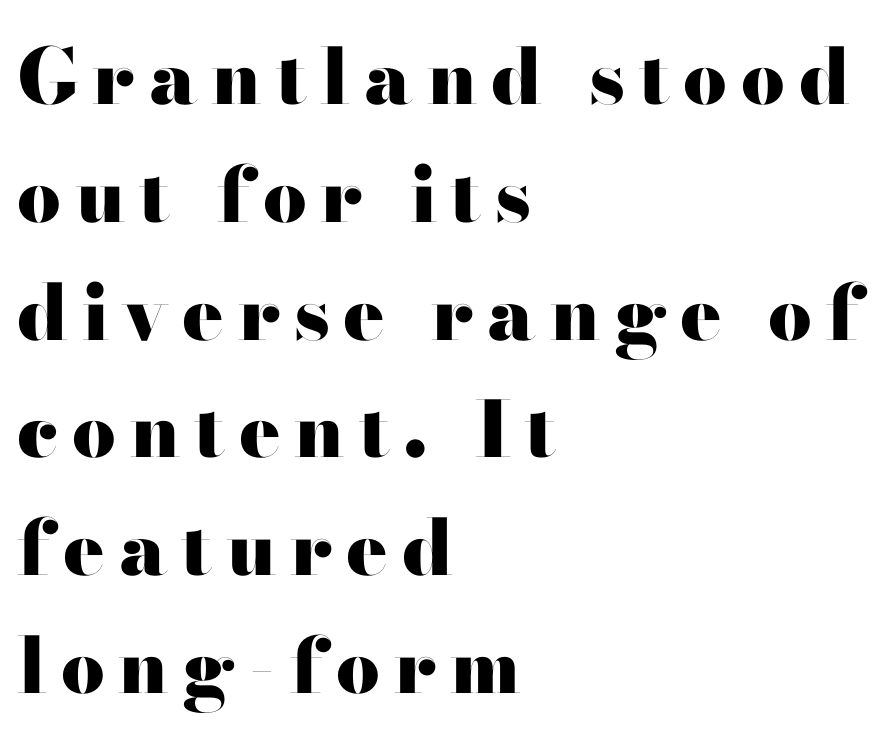
Proportional: the letters do not fall into vertical columns. Examine the stroke ends and you'll find no serifs. Summary of weight: heavy, a full bold. Notice how the stems are strictly vertical — no italics here.
